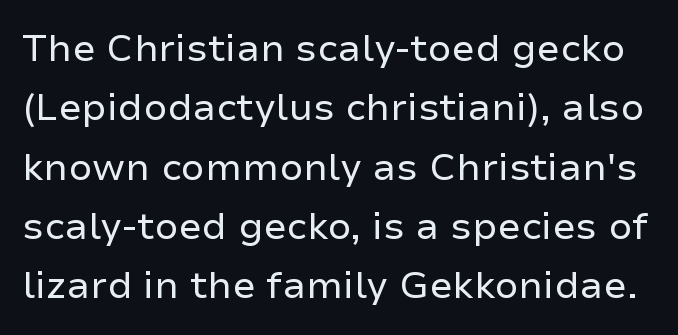
The lines sit at an ordinary, default distance from one another. Is this a fixed-width face? No — the glyphs have proportional, varying widths. Students, note that the glyphs here touch the page at normal intervals. Underlining? Definitely not there.
